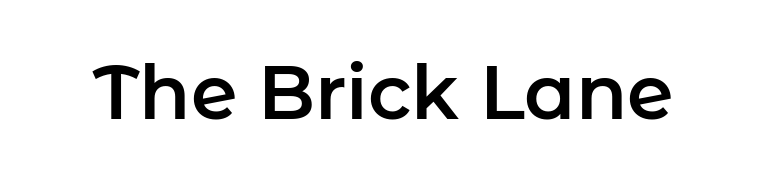
Characters follow at the spacing the type designer built in. Nobody drew a line under any word here. You can tell it's not italic because the verticals are truly vertical. The face used here is proportionally spaced, like ordinary book or web type. The designer went with a sans here, leaving each stem footless.
